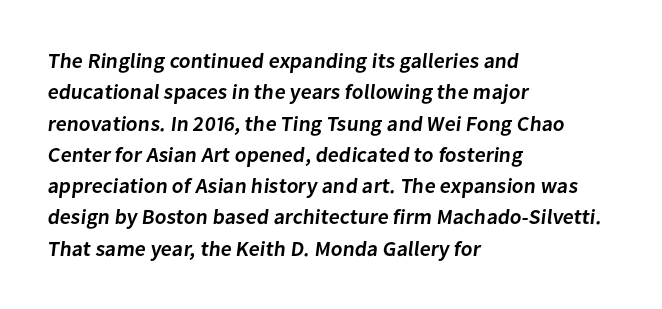
{"bold": "semi", "underline": "no", "align": "left", "line_spacing": "normal", "line_spacing_ratio": 1.49, "letter_spacing": "normal", "letter_spacing_em": 0.0, "glyph_px": 21}
